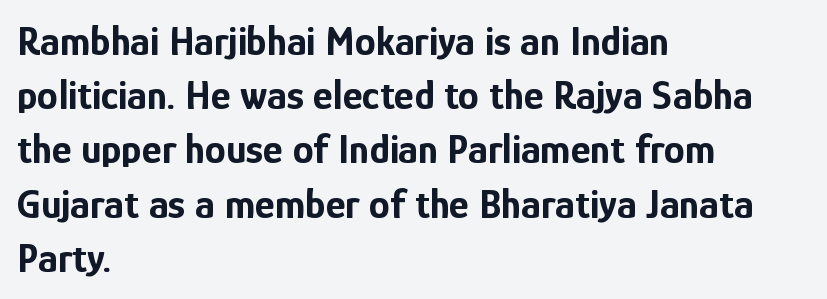
{"serif": "no", "italic": "no", "bold": "yes", "weight": "bold", "width": "condensed", "stroke_contrast": "low", "x_height": "medium", "monospaced": "no", "underline": "no", "align": "left", "line_spacing": "normal", "line_spacing_ratio": 1.29, "letter_spacing": "normal", "letter_spacing_em": 0.0, "glyph_px": 42}
